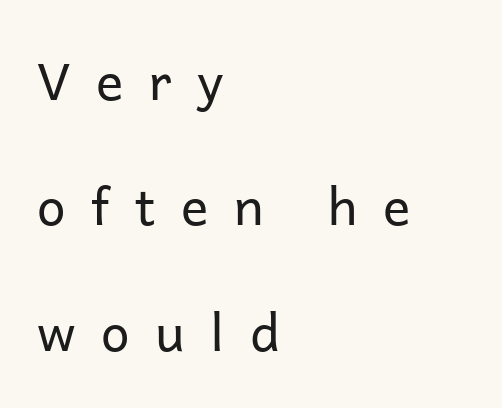
The image shows 51 px regular-weight sans-serif type, upright; set left-aligned, loose line spacing (2.46x), unusually wide letter spacing (+0.5 em), not underlined; low stroke contrast and a medium x-height.
